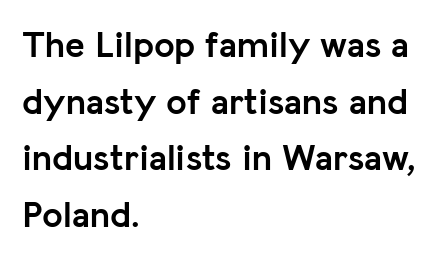
{"serif": "no", "italic": "no", "bold": "yes", "weight": "semibold", "width": "normal", "stroke_contrast": "low", "x_height": "medium", "monospaced": "no", "underline": "no", "align": "left", "line_spacing": "normal", "line_spacing_ratio": 1.53, "letter_spacing": "normal", "letter_spacing_em": 0.0, "glyph_px": 37}
